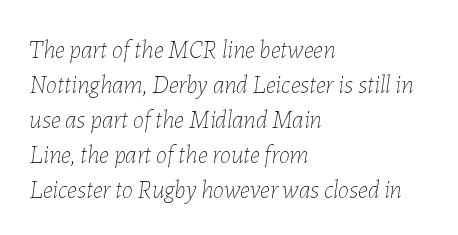
{"italic": "yes", "lean": "right", "slant_degrees": 7, "bold": "no", "underline": "no", "align": "left", "line_spacing": "normal", "line_spacing_ratio": 1.4, "letter_spacing": "normal", "letter_spacing_em": 0.0, "glyph_px": 25}
